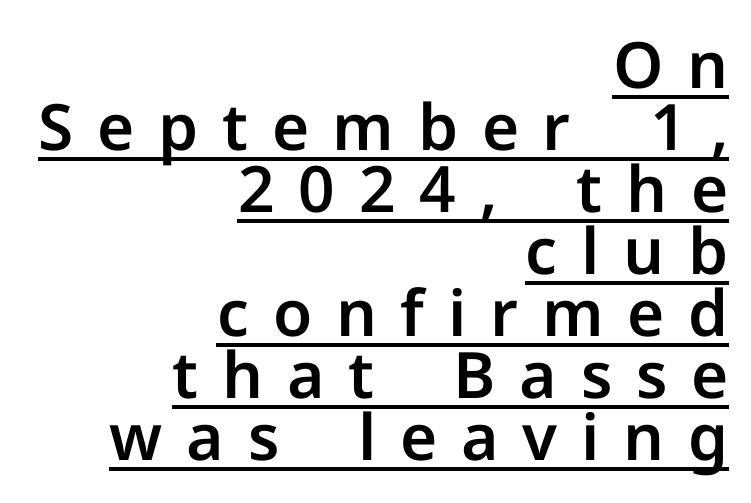
Nothing sits at the stroke ends, so this counts as sans-serif. Note the varied advance widths — an 'i' is clearly narrower than an 'm'. Short note: letters widely spaced. A continuous stroke trails under the words, as in a hyperlink.
